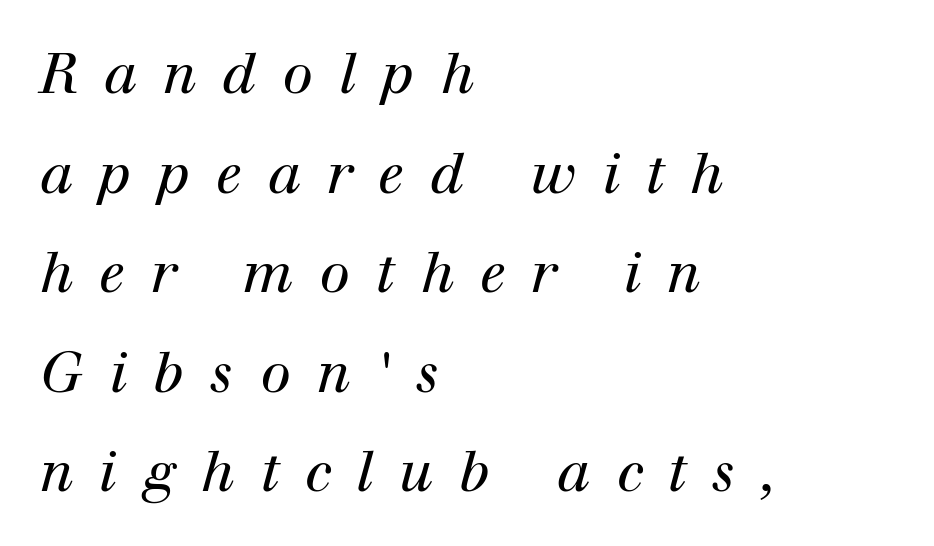
This reads as an unemphasized weight, regular at the heaviest. Line starts are locked; line ends wander. A typesetter would call this proportional, since set widths differ per character. If you drew a line through each stem, it would be angled. Bare-footed words on every line. To sum up the face: it has serifs.
